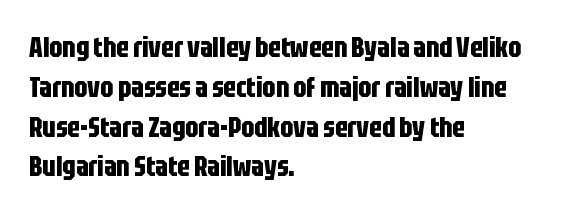
{"serif": "no", "italic": "no", "bold": "yes", "weight": "bold", "width": "condensed", "stroke_contrast": "low", "x_height": "large", "monospaced": "no", "underline": "no", "align": "left", "line_spacing": "normal", "line_spacing_ratio": 1.42, "letter_spacing": "normal", "letter_spacing_em": 0.0, "glyph_px": 28}
